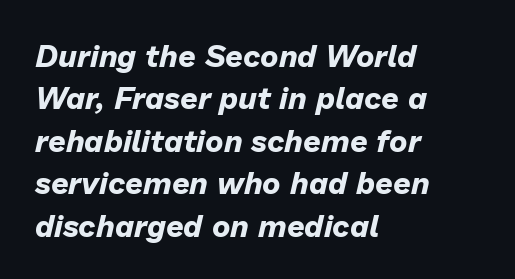
{"italic": "yes", "lean": "right", "slant_degrees": 13, "bold": "yes", "weight": "bold", "width": "normal", "stroke_contrast": "low", "x_height": "medium", "monospaced": "no", "underline": "no", "align": "left", "line_spacing": "normal", "line_spacing_ratio": 1.37, "letter_spacing": "normal", "letter_spacing_em": 0.0, "glyph_px": 31}
